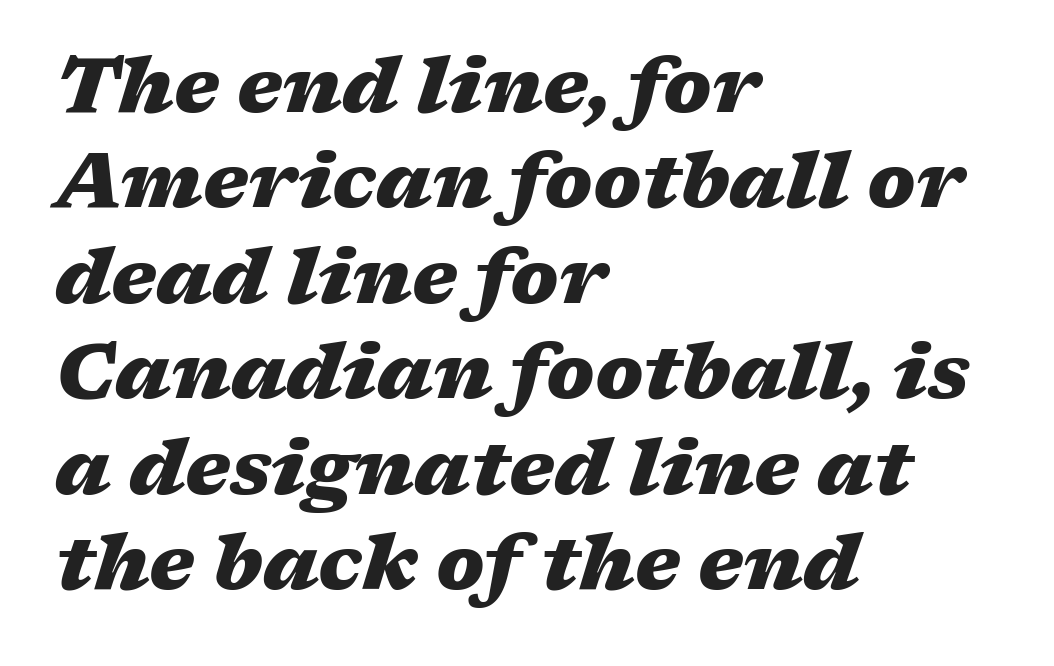
The image shows 77 px heavy, wide type, italic (leaning right); set left-aligned, line spacing 1.24x, normal letter spacing, not underlined; medium stroke contrast and a medium x-height.
